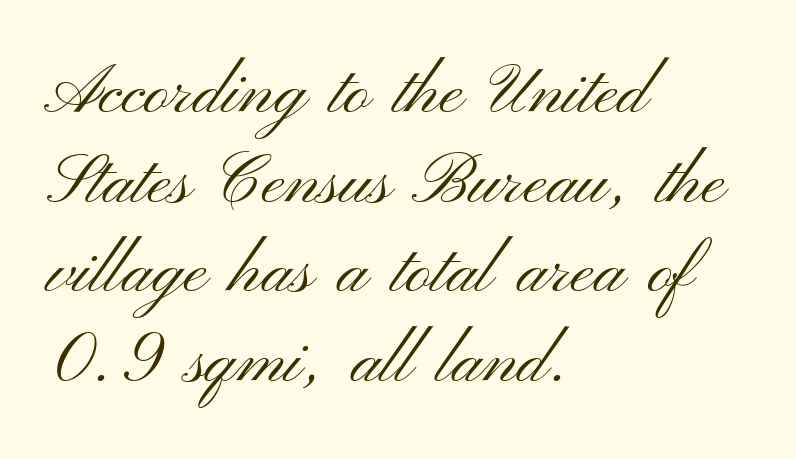
The block of text has a typical density, with ordinary space between rows. Unmarked baselines from the first word to the last. Does the copy run flush right? No — it runs flush left. Weight: in the light-to-regular range.
